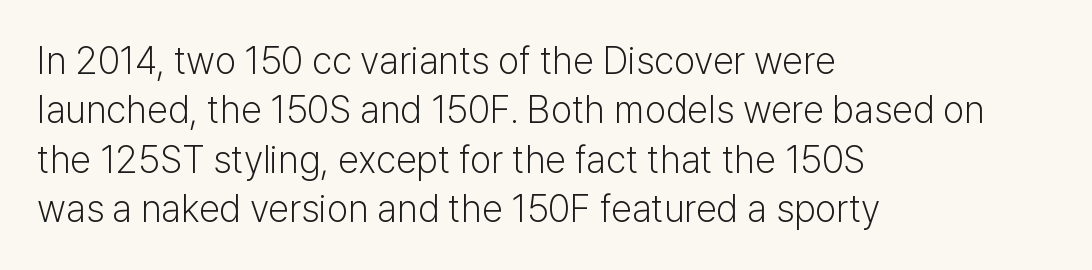
Q: Is the text bold? A: No.
Q: Is the text italic (slanted)? A: No, it is upright.
Q: Is the typeface a serif or a sans-serif typeface? A: Sans-serif.
Q: Is the text underlined? A: No.
Q: How is the paragraph aligned? A: Left-aligned.
Q: Is the spacing between letters normal or unusually wide? A: Normal.
Q: Is the spacing between lines tight, normal or loose? A: Normal.
Q: Width (condensed, normal, or wide)? A: Normal.
Q: Stroke contrast? A: Low.
Q: x-height? A: Medium.
Q: Monospaced? A: No.
